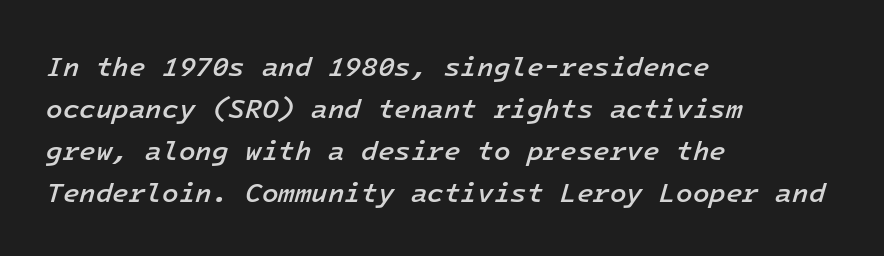
The image shows 27 px text type, italic (leaning right); set left-aligned, normal line spacing (1.55x), normal letter spacing, not underlined.
